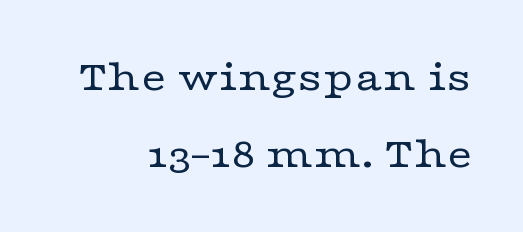
Q: Is the text bold? A: No.
Q: Is the text italic (slanted)? A: No, it is upright.
Q: Is the typeface a serif or a sans-serif typeface? A: Serif.
Q: Is the text underlined? A: No.
Q: How is the paragraph aligned? A: Right-aligned.
Q: Is the spacing between letters normal or unusually wide? A: Normal.
Q: Width (condensed, normal, or wide)? A: Wide.
Q: Stroke contrast? A: Low.
Q: x-height? A: Medium.
Q: Monospaced? A: No.
